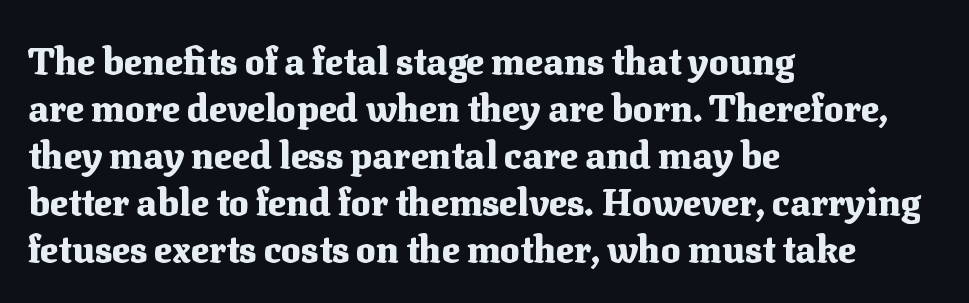
Every stem runs plumb, perpendicular to the baseline. Teacher's note: observe the even left margin — that is flush-left alignment. The string is rendered with underlining switched off. Examine the stroke ends and you'll spot serifs. Note the varied advance widths — an 'i' is clearly narrower than an 'm'.
